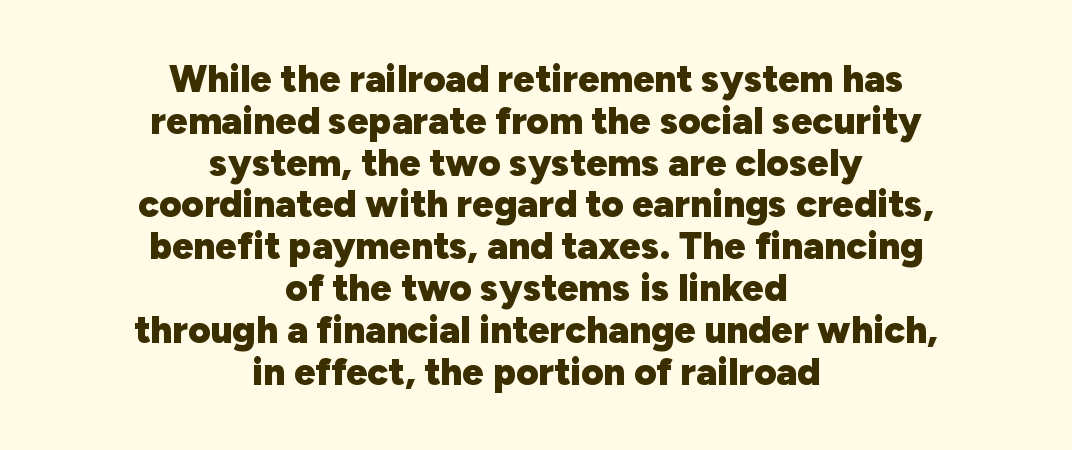
Stroke terminals: plain, sans-serif. Spacing verdict: proportional, widths tailored to each character. The area under the type is left untouched. The passage is arranged like a title page — every line centered. Compared with typical body copy, the letter spacing here is the same.
